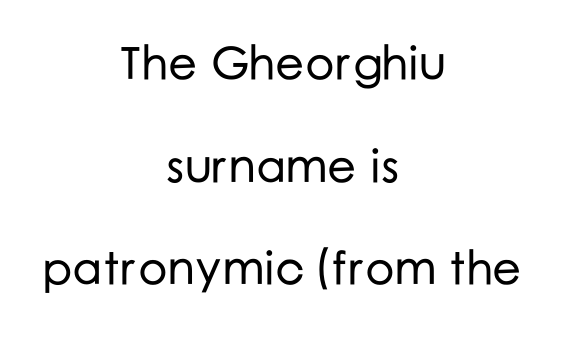
Q: Is the text italic (slanted)? A: No, it is upright.
Q: Is the typeface a serif or a sans-serif typeface? A: Sans-serif.
Q: Is the text underlined? A: No.
Q: How is the paragraph aligned? A: Centered.
Q: Is the spacing between letters normal or unusually wide? A: Normal.
Q: Is the spacing between lines tight, normal or loose? A: Loose.
Q: Width (condensed, normal, or wide)? A: Normal.
Q: Stroke contrast? A: Low.
Q: x-height? A: Medium.
Q: Monospaced? A: No.
